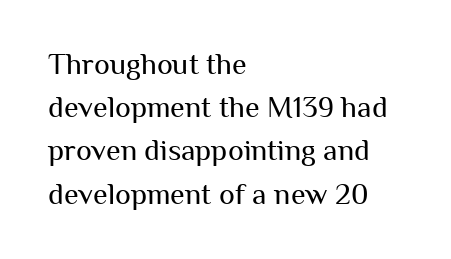
Q: Is the text bold? A: No.
Q: Is the text italic (slanted)? A: No, it is upright.
Q: Is the typeface a serif or a sans-serif typeface? A: Sans-serif.
Q: Is the text underlined? A: No.
Q: How is the paragraph aligned? A: Left-aligned.
Q: Is the spacing between letters normal or unusually wide? A: Normal.
Q: Is the spacing between lines tight, normal or loose? A: Normal.
Q: Width (condensed, normal, or wide)? A: Normal.
Q: Stroke contrast? A: Medium.
Q: x-height? A: Medium.
Q: Monospaced? A: No.
